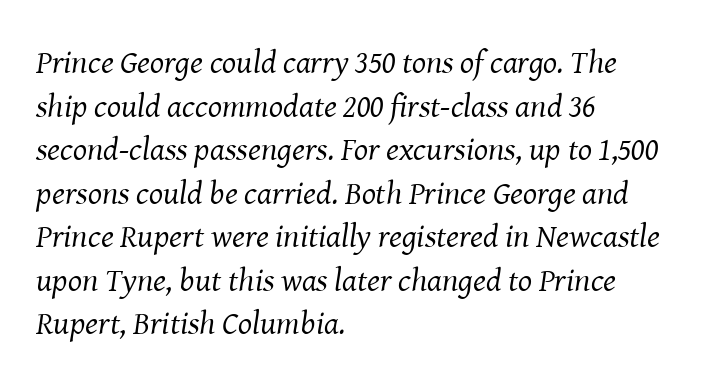
The image shows 33 px regular-weight serif type, italic (leaning right); set left-aligned, normal line spacing (1.32x), normal letter spacing, not underlined; medium stroke contrast and a medium x-height.
